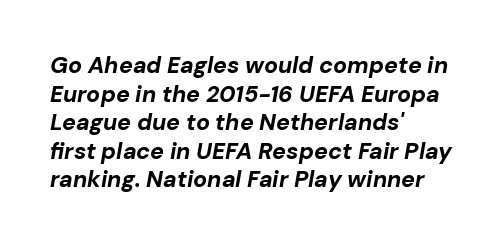
{"italic": "yes", "lean": "right", "slant_degrees": 10, "bold": "yes", "underline": "no", "align": "left", "line_spacing_ratio": 1.24, "letter_spacing": "normal", "letter_spacing_em": 0.0, "glyph_px": 23}
